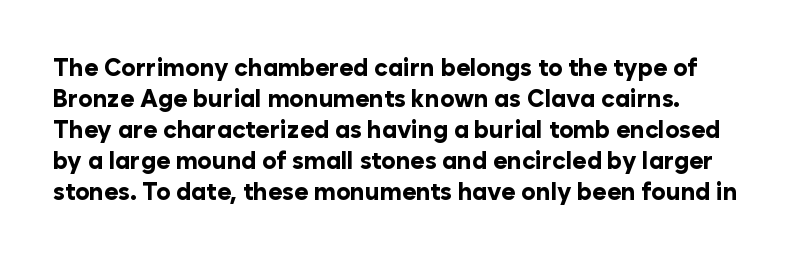
{"italic": "no", "bold": "yes", "underline": "no", "line_spacing": "normal", "line_spacing_ratio": 1.29, "letter_spacing": "normal", "letter_spacing_em": 0.0, "glyph_px": 24}
